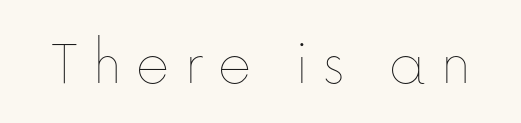
Q: Is the text bold? A: No.
Q: Is the text italic (slanted)? A: No, it is upright.
Q: Is the text underlined? A: No.
Q: Is the spacing between letters normal or unusually wide? A: Unusually wide.
Q: Width (condensed, normal, or wide)? A: Normal.
Q: Stroke contrast? A: Low.
Q: x-height? A: Medium.
Q: Monospaced? A: No.
